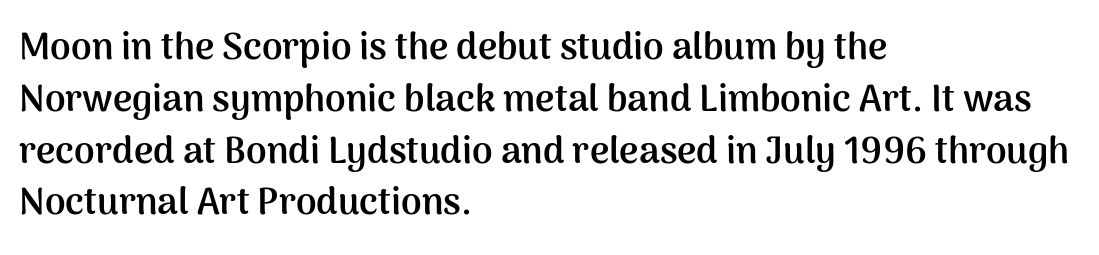
The image shows 37 px semibold sans-serif type, upright; set left-aligned, normal line spacing (1.4x), normal letter spacing, not underlined; medium stroke contrast and a medium x-height.
